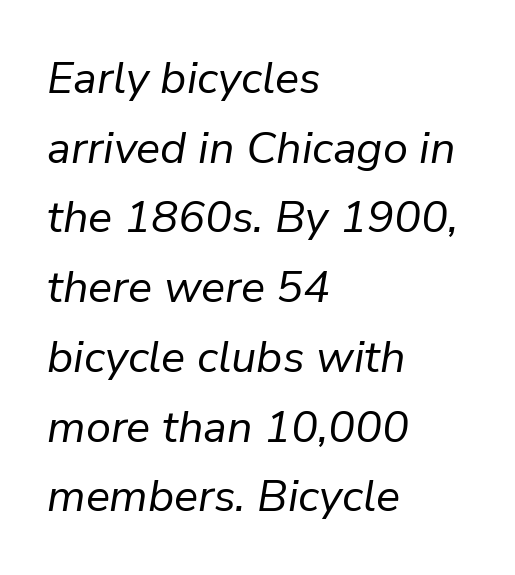
{"italic": "yes", "lean": "right", "slant_degrees": 9, "bold": "no", "weight": "regular", "width": "normal", "stroke_contrast": "low", "x_height": "medium", "monospaced": "no", "underline": "no", "align": "left", "line_spacing": "normal", "line_spacing_ratio": 1.55, "letter_spacing": "normal", "letter_spacing_em": 0.0, "glyph_px": 45}
